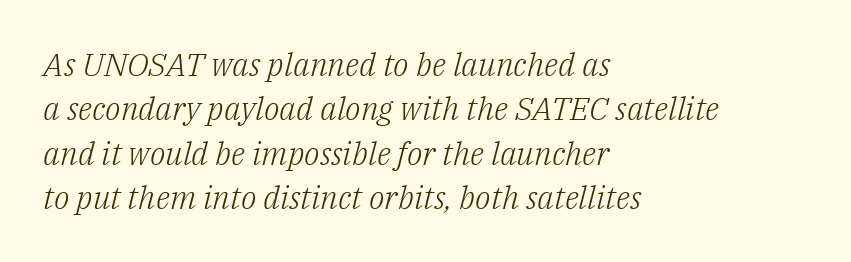
Does the lettering tilt? It does — this is italic. Letters have the restrained weight of plain body copy at most. If you drew a ruler down the left edge, every line would touch it. A normal amount of white space separates one row of letters from the next. What stands out about the letter spacing? Nothing — it is the standard amount. You can tell from the footed stems that serif type was used.
